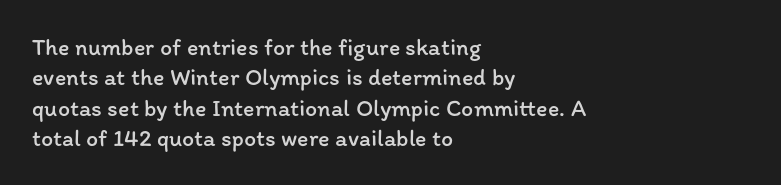
{"italic": "no", "bold": "no", "underline": "no", "align": "left", "line_spacing": "normal", "line_spacing_ratio": 1.27, "letter_spacing": "normal", "letter_spacing_em": 0.0, "glyph_px": 24}
